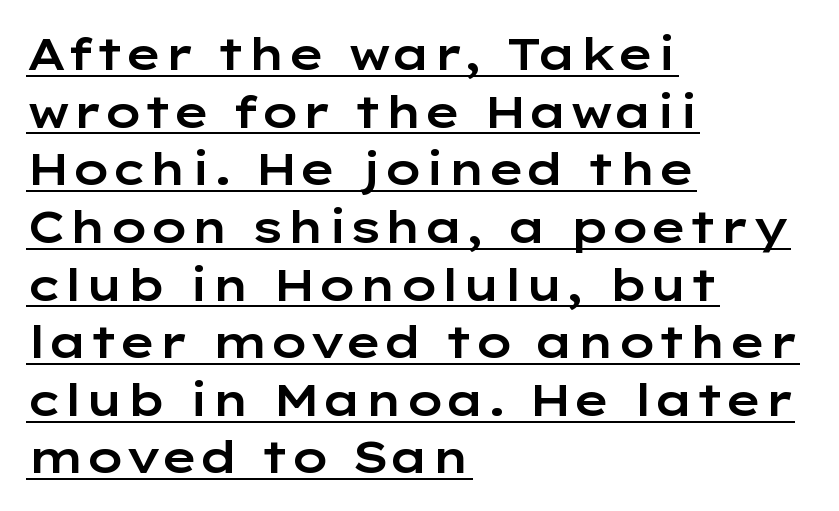
{"serif": "no", "italic": "no", "width": "wide", "stroke_contrast": "low", "x_height": "medium", "monospaced": "no", "underline": "yes", "align": "left", "line_spacing": "normal", "line_spacing_ratio": 1.31, "letter_spacing": "normal", "letter_spacing_em": 0.0, "glyph_px": 44}
